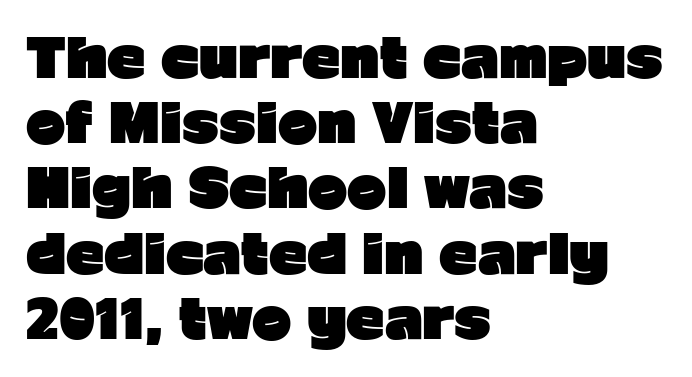
The image shows 53 px heavy sans-serif type, upright; set left-aligned, line spacing 1.23x, normal letter spacing, not underlined; low stroke contrast and a medium x-height.
